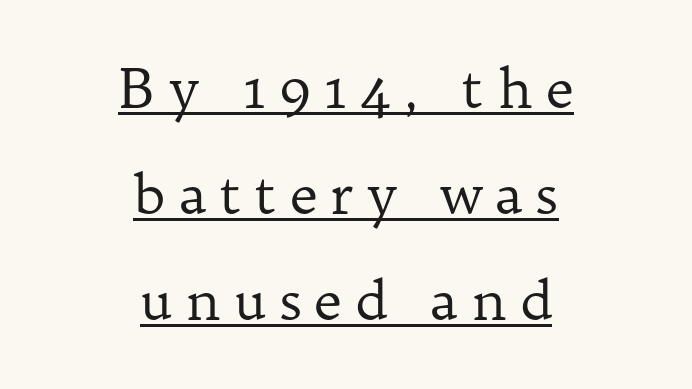
The passage shown is typed in a proportional face where columns would drift. The gaps between neighbouring characters are conspicuously large. Tall strokes in this sample are plumb rather than angled. Both edges are ragged and mirror each other, which tells us the setting is centered.
